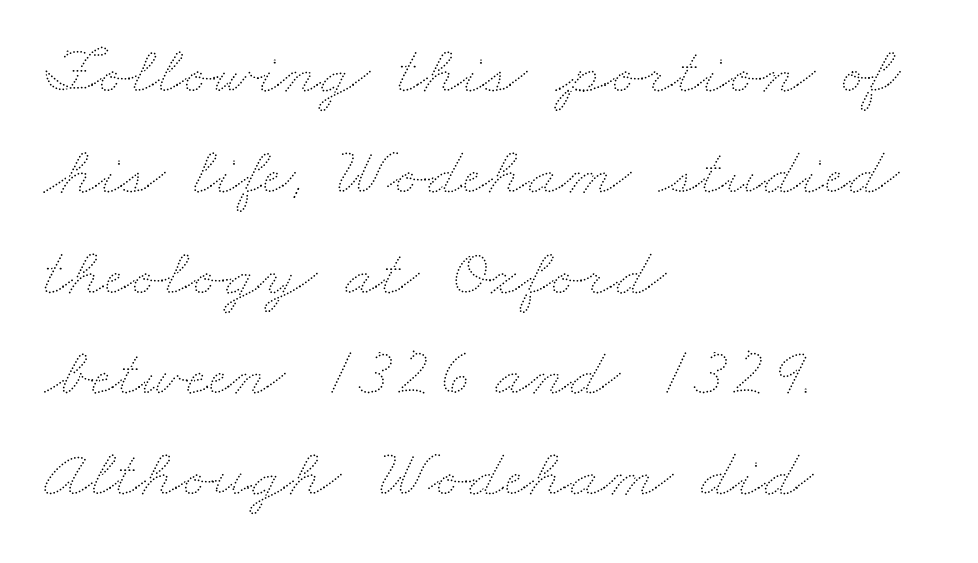
Caption: face not bold, strokes unweighted. This sample uses plain, unmodified letter spacing. Each row of text sits above clean, open space. Layout note: lines flush left.
